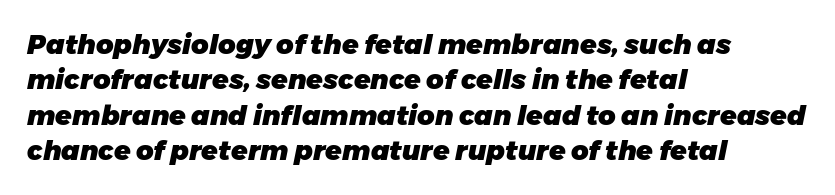
Q: Is the text bold? A: Yes.
Q: Is the text italic (slanted)? A: Yes, it leans right by about 11 degrees.
Q: Is the text underlined? A: No.
Q: How is the paragraph aligned? A: Left-aligned.
Q: Is the spacing between letters normal or unusually wide? A: Normal.
Q: Is the spacing between lines tight, normal or loose? A: Normal.
